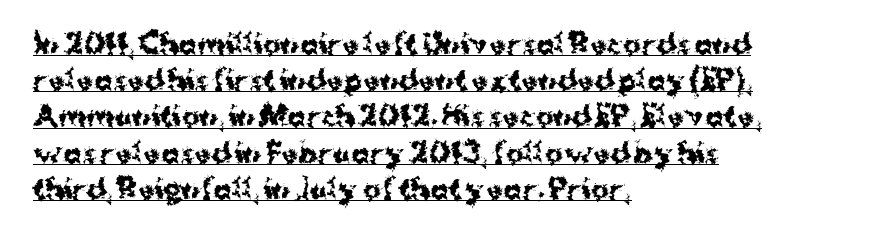
{"italic": "no", "bold": "yes", "underline": "yes", "align": "left", "line_spacing": "normal", "line_spacing_ratio": 1.34, "letter_spacing": "normal", "letter_spacing_em": 0.0, "glyph_px": 27}
